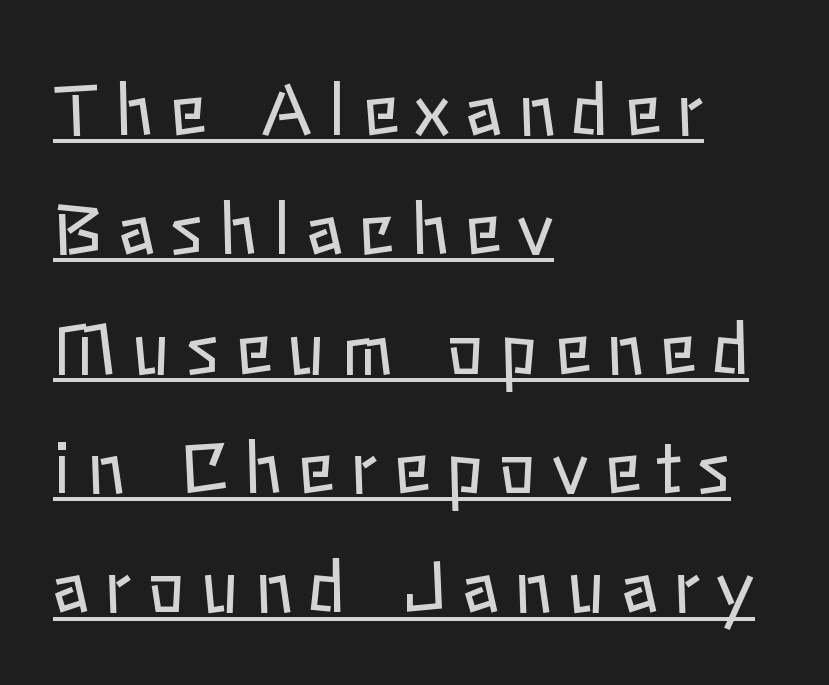
Ink coverage per letter is moderate at most. Is there any slant? The stems are plumb. The type is letterspaced generously, with wide tracking. You can see a thin bar hugging the bottom of the glyphs. Proportional: the letters do not fall into vertical columns. Notice how the passage keeps a crisp vertical edge on the left only.
